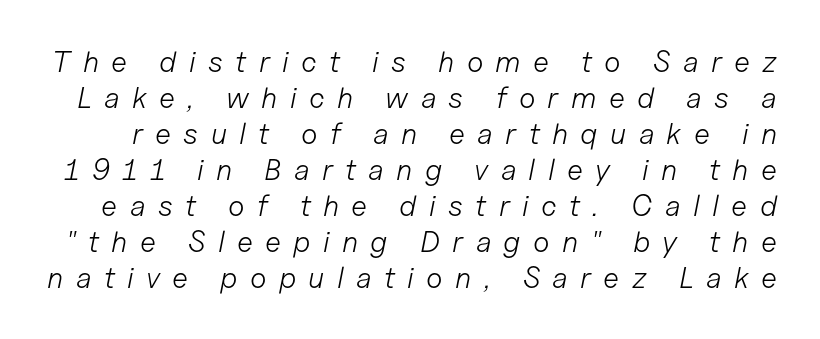
The image shows 30 px light type, italic (leaning right); set line spacing 1.2x, unusually wide letter spacing (+0.41 em), not underlined; low stroke contrast and a medium x-height.
